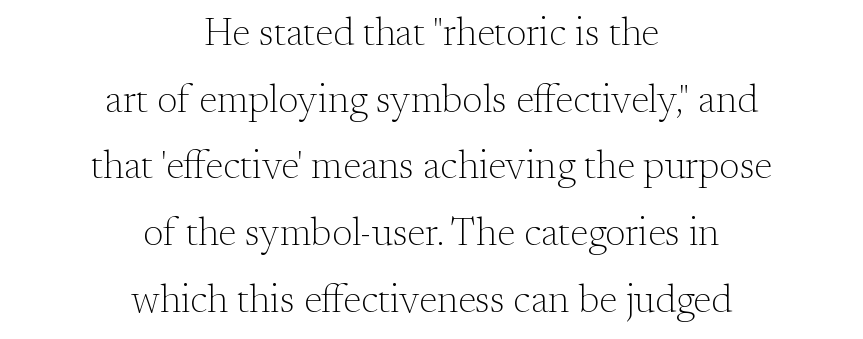
Q: Is the text bold? A: No.
Q: Is the text italic (slanted)? A: No, it is upright.
Q: Is the typeface a serif or a sans-serif typeface? A: Serif.
Q: Is the text underlined? A: No.
Q: How is the paragraph aligned? A: Centered.
Q: Is the spacing between letters normal or unusually wide? A: Normal.
Q: Width (condensed, normal, or wide)? A: Normal.
Q: Stroke contrast? A: Medium.
Q: x-height? A: Small.
Q: Monospaced? A: No.
